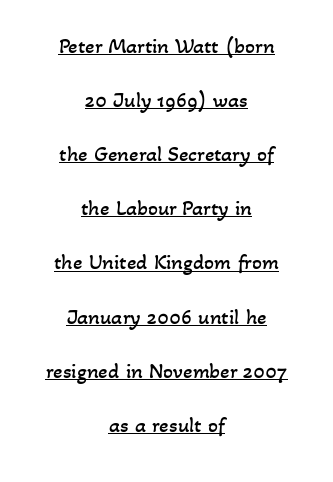
This sample uses plain, unmodified letter spacing. Rows of type keep a wide berth in the vertical direction. The words here are underlined. Stem width sits at or under what a default text font uses. The paragraph has two soft edges and a firm central axis.
